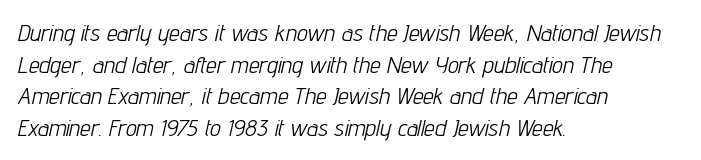
The image shows 24 px text type, italic (leaning right); set left-aligned, normal line spacing (1.32x), normal letter spacing, not underlined.
